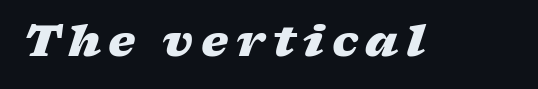
The image shows 43 px heavy, wide type, italic (leaning right); set not underlined; low stroke contrast and a medium x-height.
